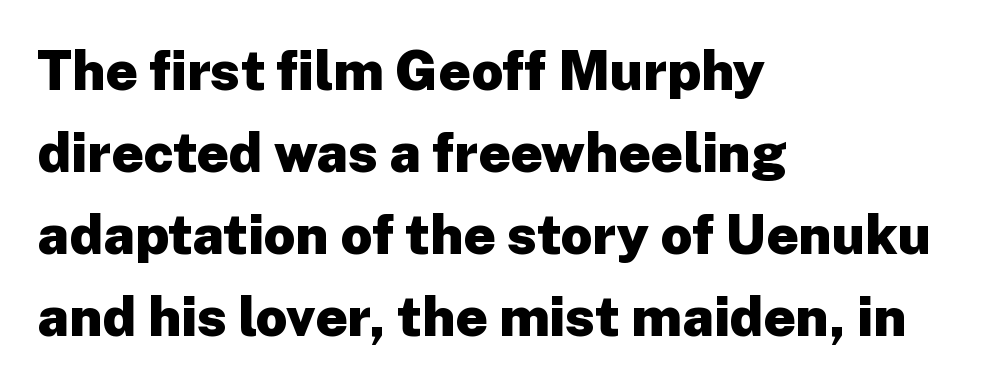
Q: Is the text bold? A: Yes.
Q: Is the text italic (slanted)? A: No, it is upright.
Q: Is the typeface a serif or a sans-serif typeface? A: Sans-serif.
Q: Is the text underlined? A: No.
Q: How is the paragraph aligned? A: Left-aligned.
Q: Is the spacing between letters normal or unusually wide? A: Normal.
Q: Is the spacing between lines tight, normal or loose? A: Normal.
Q: Width (condensed, normal, or wide)? A: Normal.
Q: Stroke contrast? A: Low.
Q: x-height? A: Medium.
Q: Monospaced? A: No.
